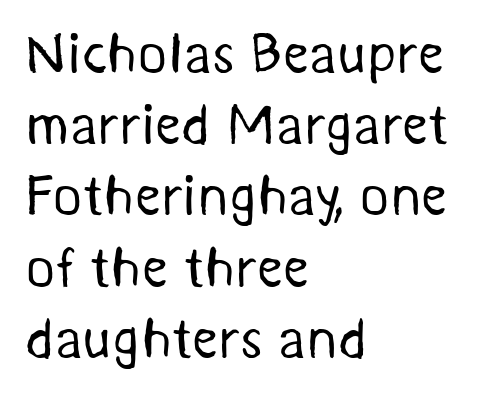
Each stroke keeps to a modest, everyday thickness or less. The words here are not underlined. Note the varied advance widths — an 'i' is clearly narrower than an 'm'. Is the letter spacing exaggerated? No — it looks like the ordinary default. Line spacing here is normal.
